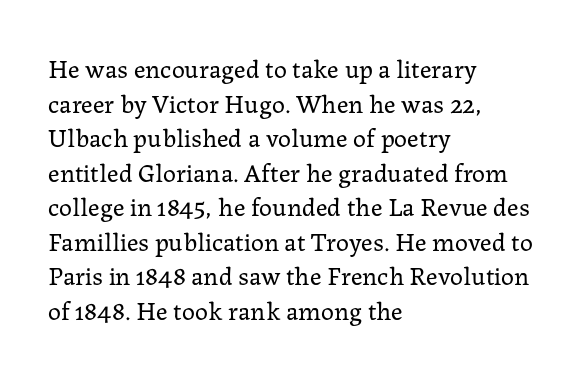
No chunkiness to these letters — they're not bold. A classic flush-left, rag-right setting is used for this passage. One glance says typical: line gaps are just what's usual. The letters sit at their default tracking, neither squeezed nor spread.
